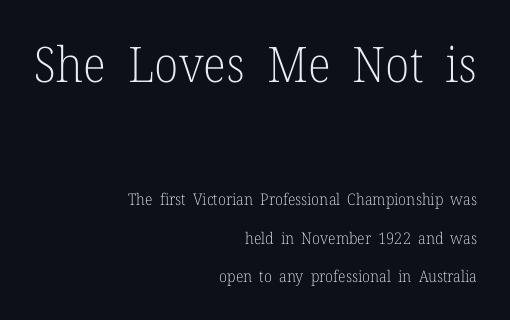
The passage shown is not underscored anywhere. The face used here is proportionally spaced, like ordinary book or web type. The line-height multiplier appears high, well above default. Here the first block reads like a headline and the second like body copy.
